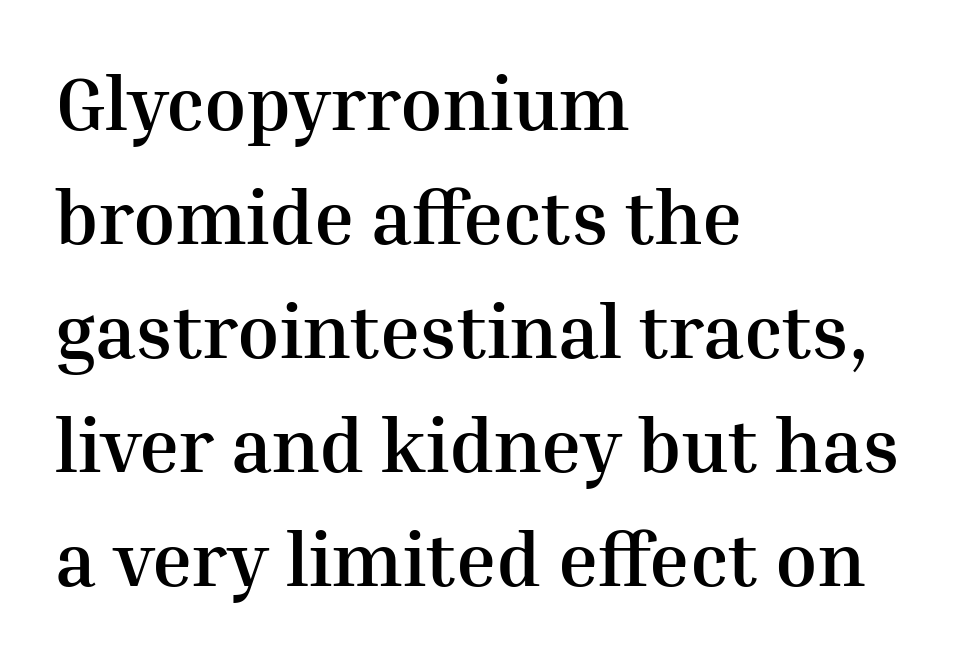
{"serif": "yes", "italic": "no", "bold": "yes", "weight": "semibold", "width": "normal", "stroke_contrast": "medium", "x_height": "medium", "monospaced": "no", "underline": "no", "align": "left", "line_spacing": "normal", "line_spacing_ratio": 1.5, "letter_spacing": "normal", "letter_spacing_em": 0.0, "glyph_px": 76}
